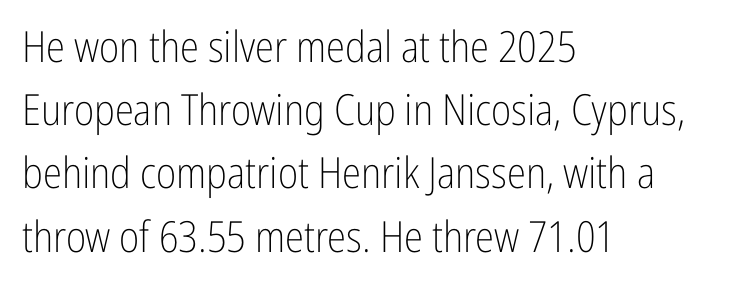
The image shows 43 px light, condensed sans-serif type, upright; set left-aligned, normal line spacing (1.47x), normal letter spacing, not underlined; low stroke contrast and a medium x-height.
